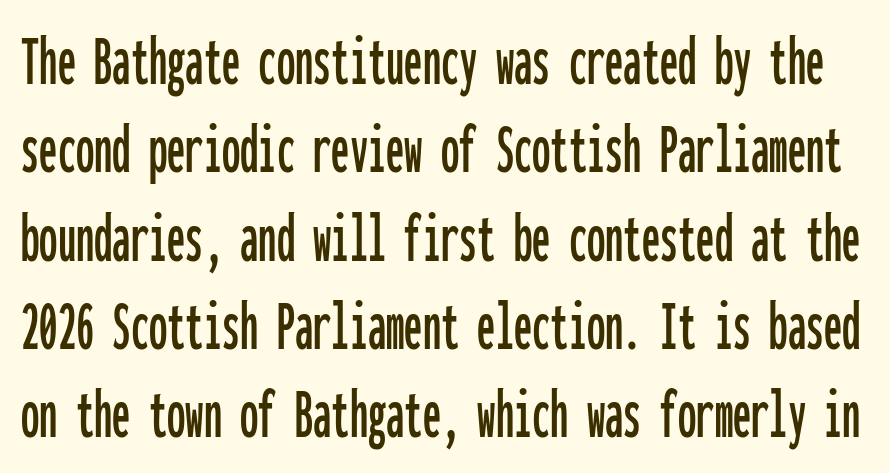
{"serif": "no", "italic": "no", "width": "condensed", "stroke_contrast": "low", "x_height": "medium", "monospaced": "yes", "underline": "no", "line_spacing_ratio": 1.21, "letter_spacing": "normal", "letter_spacing_em": 0.0, "glyph_px": 73}
